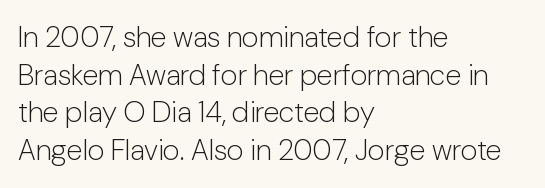
Q: Is the text bold? A: No.
Q: Is the text italic (slanted)? A: No, it is upright.
Q: Is the typeface a serif or a sans-serif typeface? A: Sans-serif.
Q: Is the text underlined? A: No.
Q: How is the paragraph aligned? A: Left-aligned.
Q: Is the spacing between letters normal or unusually wide? A: Normal.
Q: Is the spacing between lines tight, normal or loose? A: Normal.
Q: Width (condensed, normal, or wide)? A: Normal.
Q: Stroke contrast? A: Low.
Q: x-height? A: Medium.
Q: Monospaced? A: No.
